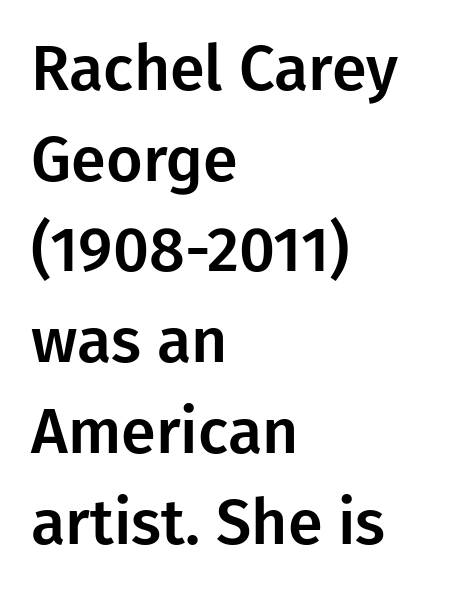
{"serif": "no", "italic": "no", "width": "normal", "stroke_contrast": "low", "x_height": "medium", "monospaced": "no", "underline": "no", "align": "left", "line_spacing": "normal", "line_spacing_ratio": 1.44, "letter_spacing": "normal", "letter_spacing_em": 0.0, "glyph_px": 63}
